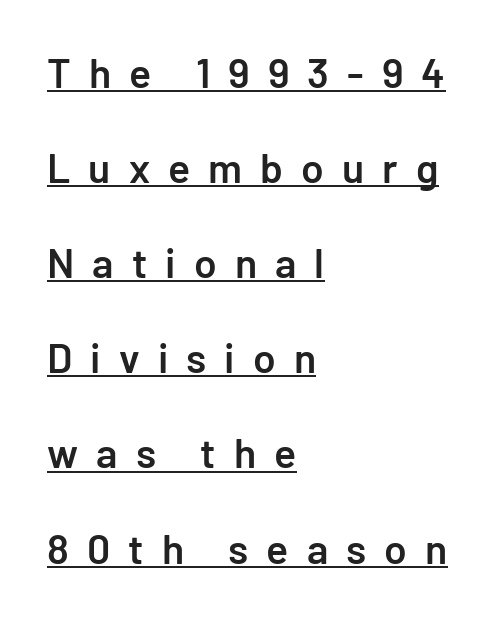
The image shows 41 px semibold sans-serif type, upright; set left-aligned, loose line spacing (2.32x), unusually wide letter spacing (+0.44 em), underlined; low stroke contrast and a medium x-height.
